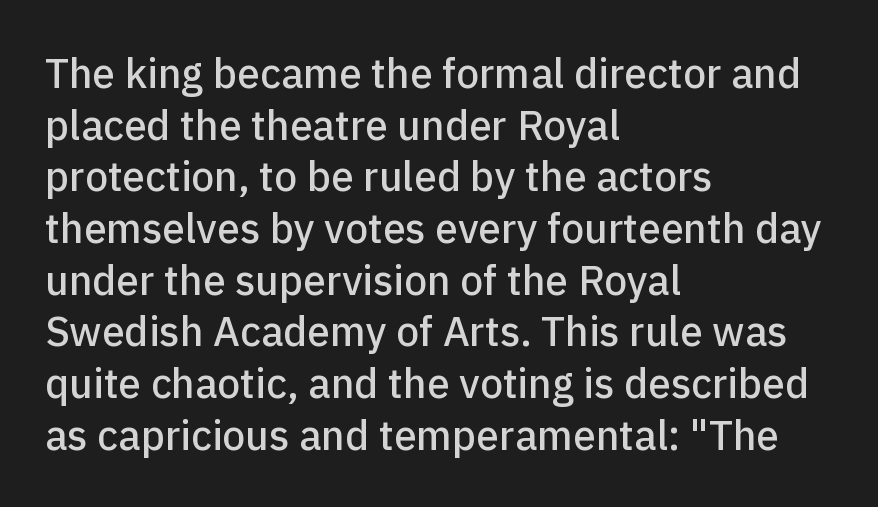
{"serif": "no", "italic": "no", "width": "normal", "stroke_contrast": "low", "x_height": "medium", "monospaced": "no", "underline": "no", "align": "left", "line_spacing": "normal", "line_spacing_ratio": 1.26, "letter_spacing": "normal", "letter_spacing_em": 0.0, "glyph_px": 41}
